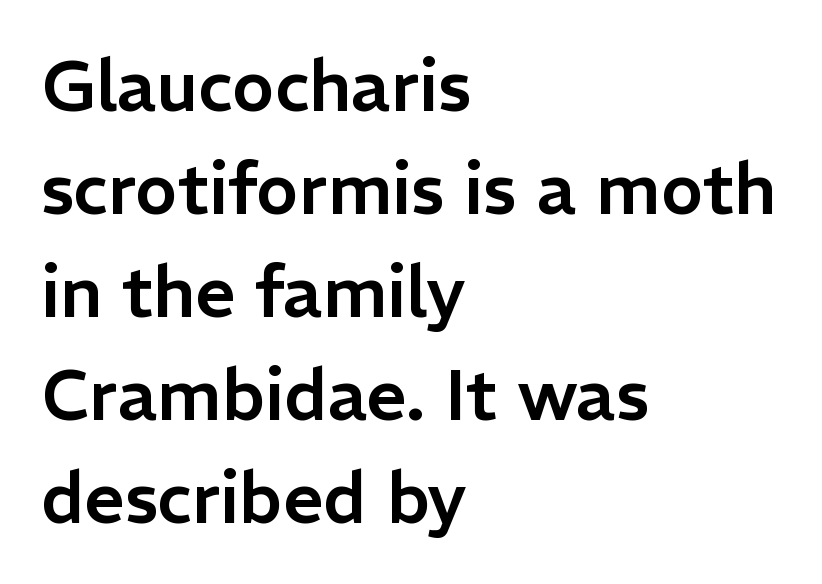
The image shows 71 px sans-serif type, upright; set left-aligned, normal line spacing (1.45x), normal letter spacing, not underlined; low stroke contrast and a medium x-height.
